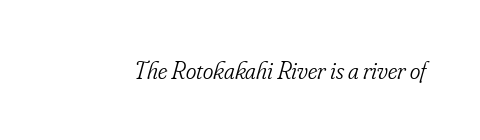
Q: Is the text bold? A: No.
Q: Is the text italic (slanted)? A: Yes, it leans right by about 16 degrees.
Q: Is the text underlined? A: No.
Q: Is the spacing between letters normal or unusually wide? A: Normal.
